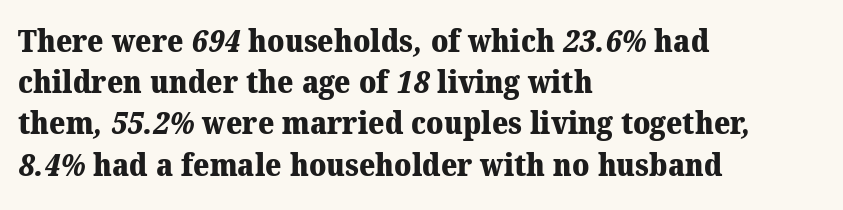
Q: Is the text bold? A: Yes.
Q: Is the typeface a serif or a sans-serif typeface? A: Serif.
Q: Is the text underlined? A: No.
Q: How is the paragraph aligned? A: Left-aligned.
Q: Is the spacing between letters normal or unusually wide? A: Normal.
Q: Is the spacing between lines tight, normal or loose? A: Normal.
Q: Width (condensed, normal, or wide)? A: Normal.
Q: Stroke contrast? A: Medium.
Q: x-height? A: Medium.
Q: Monospaced? A: No.
